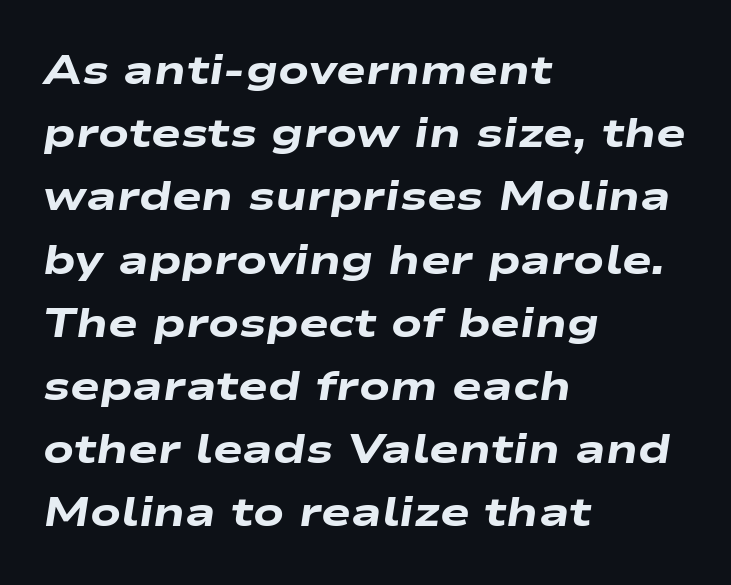
These lines are rendered in a variable-pitch font. Quick note: interline space is typical. Thick stems and heavy bowls — unmistakably bold. Leftover space on each line is placed entirely after the last word. Does the lettering tilt? It does — this is italic.
